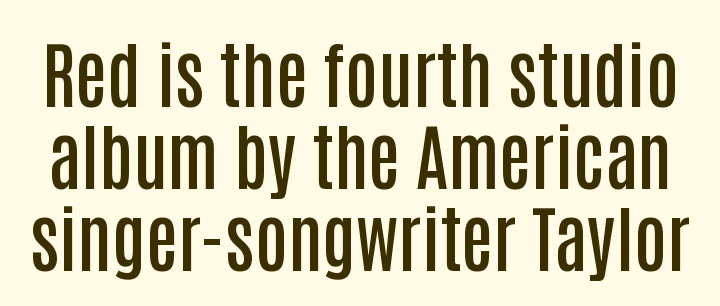
The rendering uses a small line-height, squeezing the rows. The rendering keeps characters at their native spacing. Any mark beneath the type? The region is blank. The specimen reads as upright at a glance. The letters advance in unequal steps, a hallmark of proportional type.
